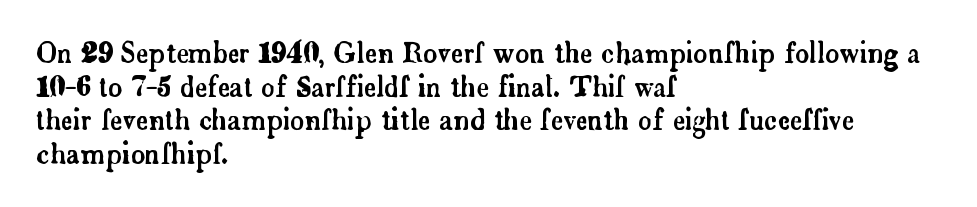
This is the regular roman posture of the typeface. Does extra space separate the letters? No, they use regular spacing. One-word summary of the alignment: left. How would I describe the line gaps? Plain and ordinary.
